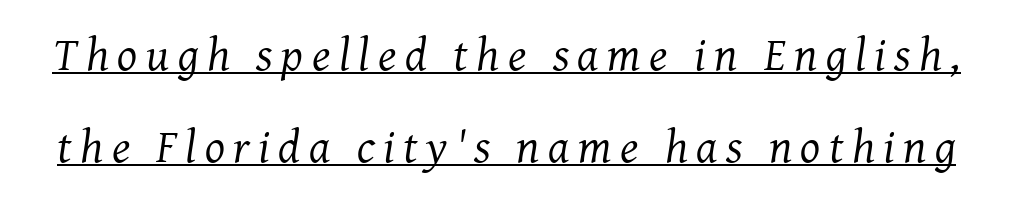
Q: Is the text bold? A: No.
Q: Is the text italic (slanted)? A: Yes, it leans right by about 7 degrees.
Q: Is the typeface a serif or a sans-serif typeface? A: Serif.
Q: Is the text underlined? A: Yes.
Q: Is the spacing between lines tight, normal or loose? A: Loose.
Q: Width (condensed, normal, or wide)? A: Normal.
Q: Stroke contrast? A: Medium.
Q: x-height? A: Medium.
Q: Monospaced? A: No.
